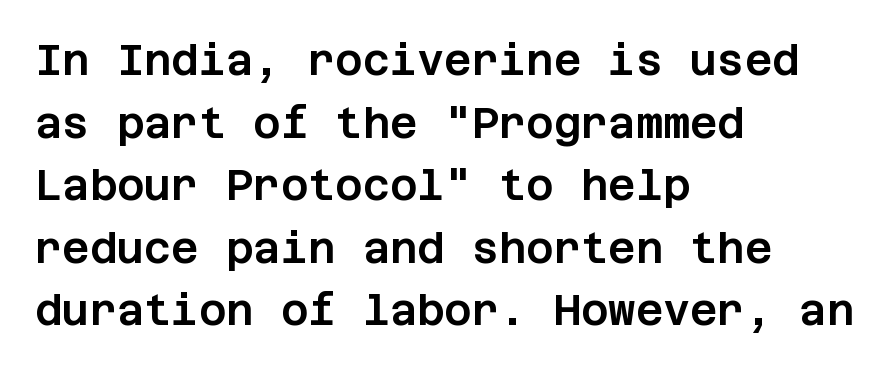
The image shows 42 px sans-serif type, upright; set left-aligned, normal line spacing (1.49x), normal letter spacing, not underlined; low stroke contrast and a large x-height.
